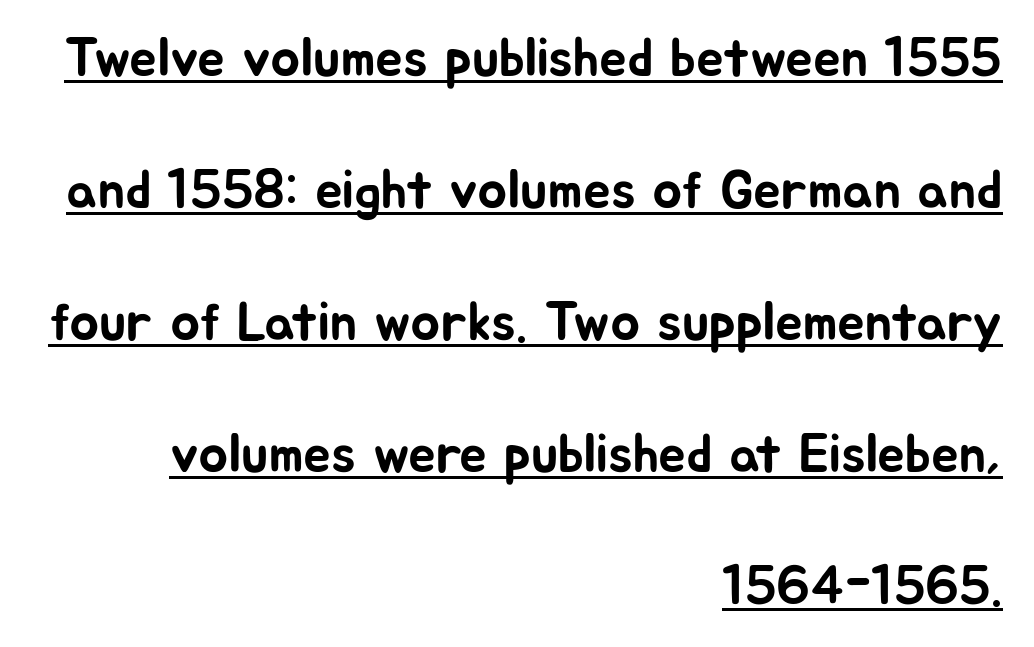
Grotesque or geometric, the face here clearly has no serifs. This rendering leaves character spacing at its baseline value. Proportional: the letters do not fall into vertical columns. If you drew a ruler down the right edge, every line would touch it. Reading down the column, the eye jumps a long way to each next line. This is roman type, the default non-slanted kind.
